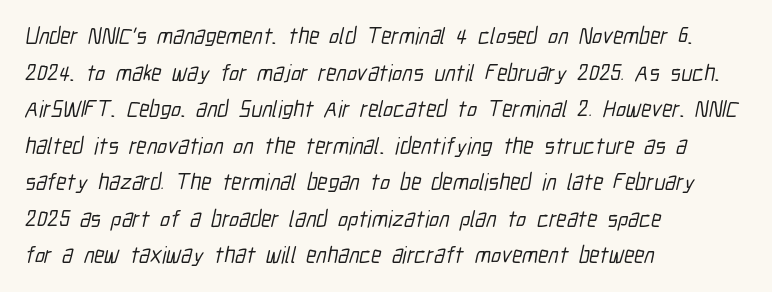
Caption: multi-line text, flush left, ragged right. Only glyphs here, with clear space below each row. Vertically, the passage feels balanced, rows spaced as you'd expect. Here the glyphs are tracked normally, forming tight word shapes.
